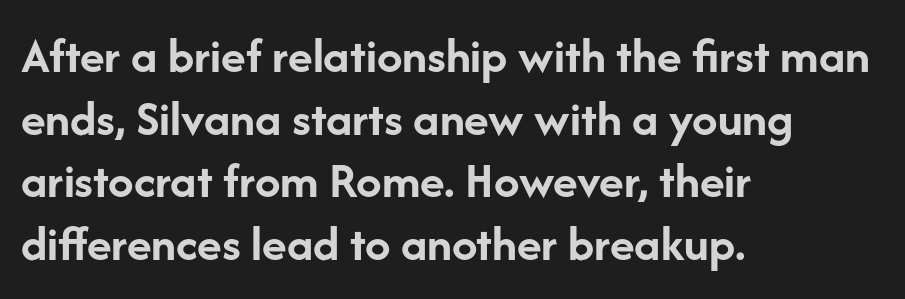
{"serif": "no", "italic": "no", "bold": "yes", "weight": "semibold", "width": "normal", "stroke_contrast": "low", "x_height": "medium", "monospaced": "no", "underline": "no", "align": "left", "line_spacing_ratio": 1.23, "letter_spacing": "normal", "letter_spacing_em": 0.0, "glyph_px": 51}
